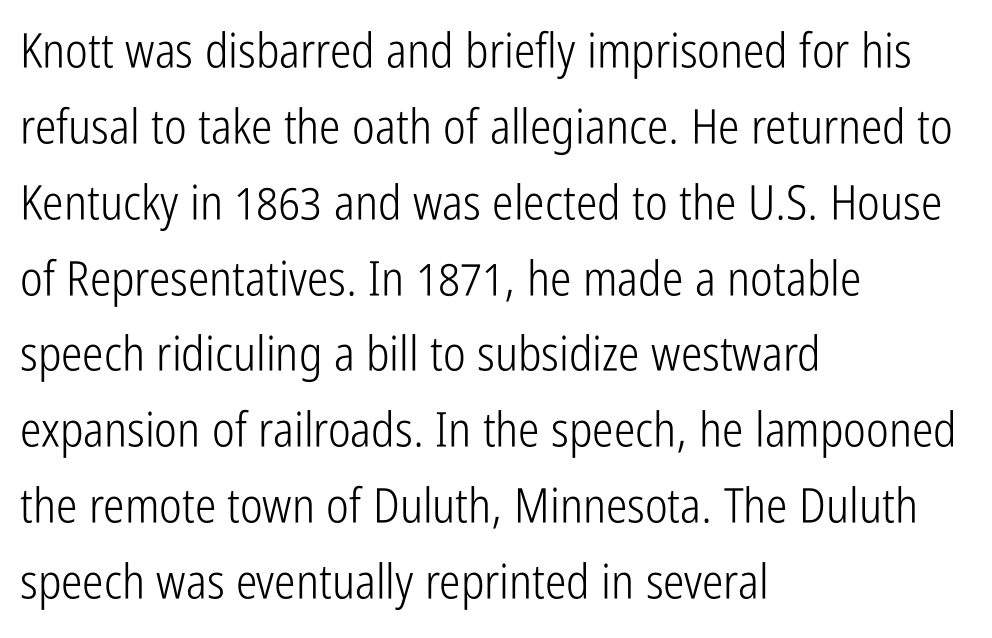
Q: Is the text bold? A: No.
Q: Is the text italic (slanted)? A: No, it is upright.
Q: Is the typeface a serif or a sans-serif typeface? A: Sans-serif.
Q: Is the text underlined? A: No.
Q: How is the paragraph aligned? A: Left-aligned.
Q: Is the spacing between letters normal or unusually wide? A: Normal.
Q: Is the spacing between lines tight, normal or loose? A: Normal.
Q: Width (condensed, normal, or wide)? A: Condensed.
Q: Stroke contrast? A: Low.
Q: x-height? A: Medium.
Q: Monospaced? A: No.
